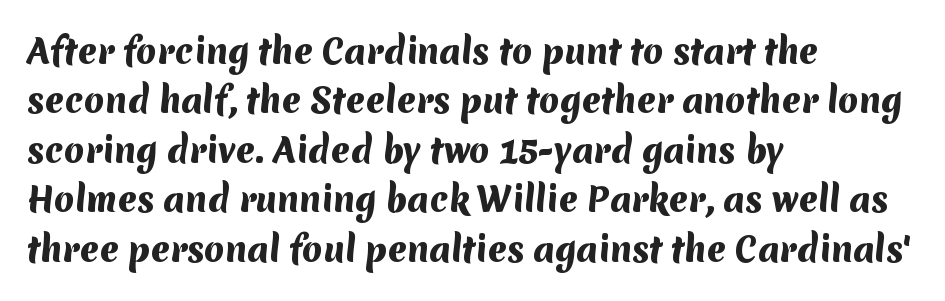
The image shows 33 px heavy sans-serif type; set left-aligned, normal line spacing (1.5x), normal letter spacing, not underlined; medium stroke contrast and a medium x-height.
